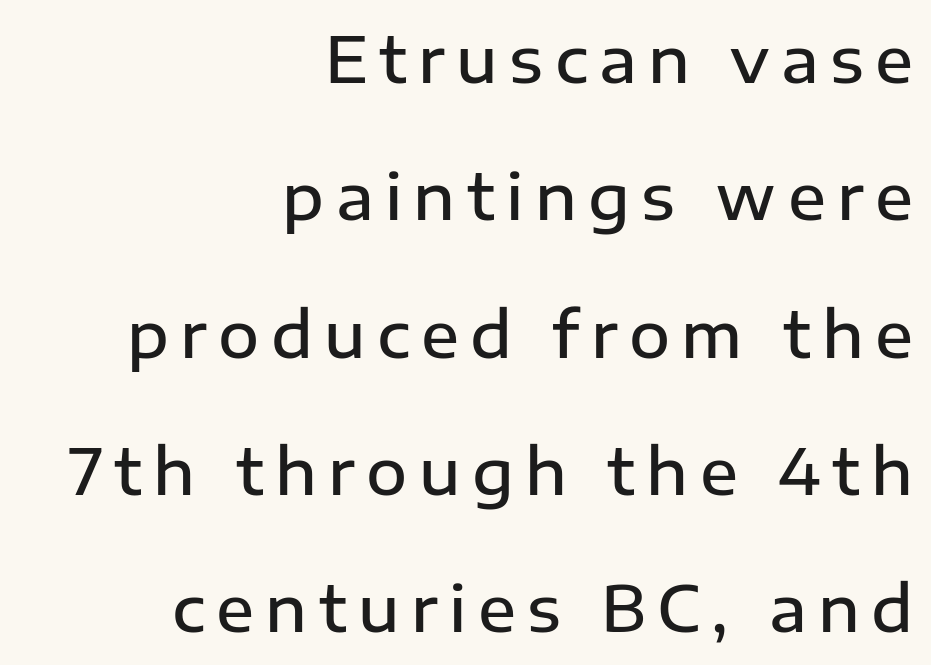
{"serif": "no", "italic": "no", "bold": "semi", "weight": "semibold", "width": "normal", "stroke_contrast": "low", "x_height": "medium", "monospaced": "no", "underline": "no", "align": "right", "line_spacing": "loose", "line_spacing_ratio": 2.18, "glyph_px": 63}
